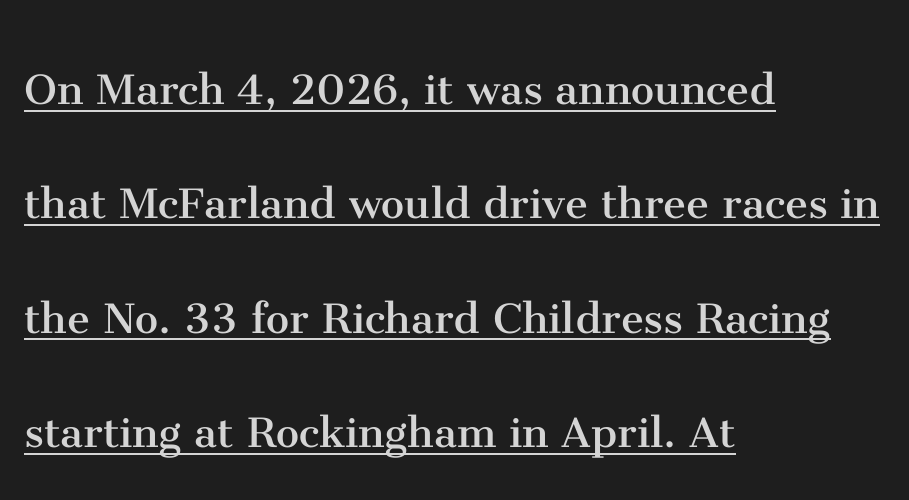
Nobody touched the tracking dial on this one. Looks like regular typesetting: each glyph gets only the width it needs. Notice how a bar underscores the lettering throughout. Letterform terminals end in serifs throughout the passage. Is the block centered? No — it sits flush against the left margin. Stem width sits at or under what a default text font uses.
